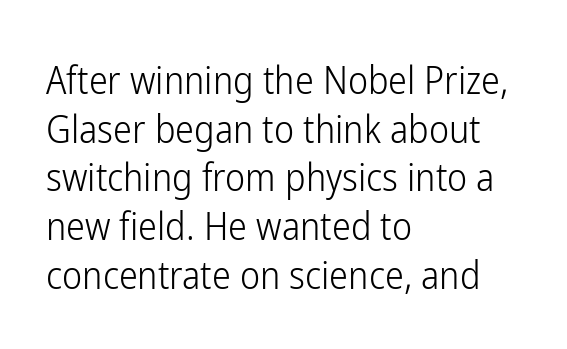
Q: Is the text bold? A: No.
Q: Is the text italic (slanted)? A: No, it is upright.
Q: Is the typeface a serif or a sans-serif typeface? A: Sans-serif.
Q: Is the text underlined? A: No.
Q: How is the paragraph aligned? A: Left-aligned.
Q: Is the spacing between letters normal or unusually wide? A: Normal.
Q: Is the spacing between lines tight, normal or loose? A: Normal.
Q: Width (condensed, normal, or wide)? A: Condensed.
Q: Stroke contrast? A: Low.
Q: x-height? A: Medium.
Q: Monospaced? A: No.
